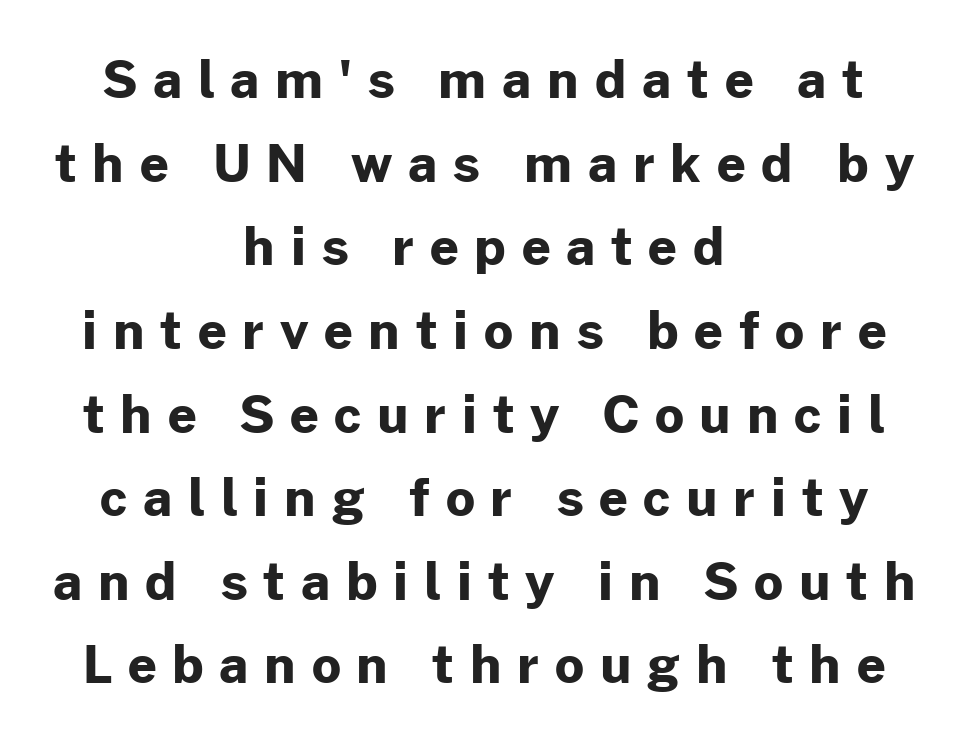
{"serif": "no", "italic": "no", "bold": "yes", "weight": "bold", "width": "normal", "stroke_contrast": "low", "x_height": "medium", "monospaced": "no", "underline": "no", "align": "center", "line_spacing": "normal", "line_spacing_ratio": 1.64, "letter_spacing": "wide", "letter_spacing_em": 0.31, "glyph_px": 51}
